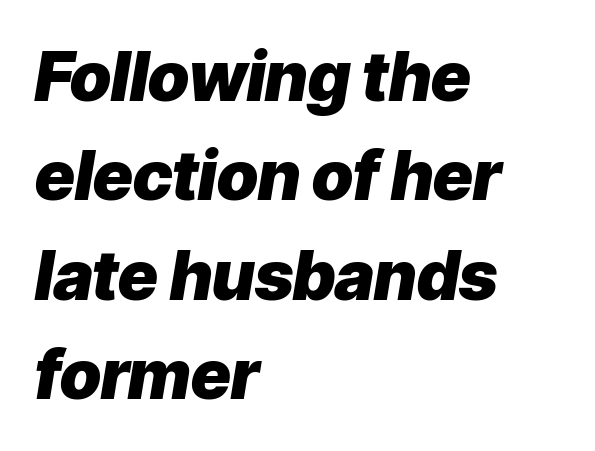
The image shows 68 px heavy type, italic (leaning right); set left-aligned, normal line spacing (1.46x), normal letter spacing, not underlined; low stroke contrast and a medium x-height.
